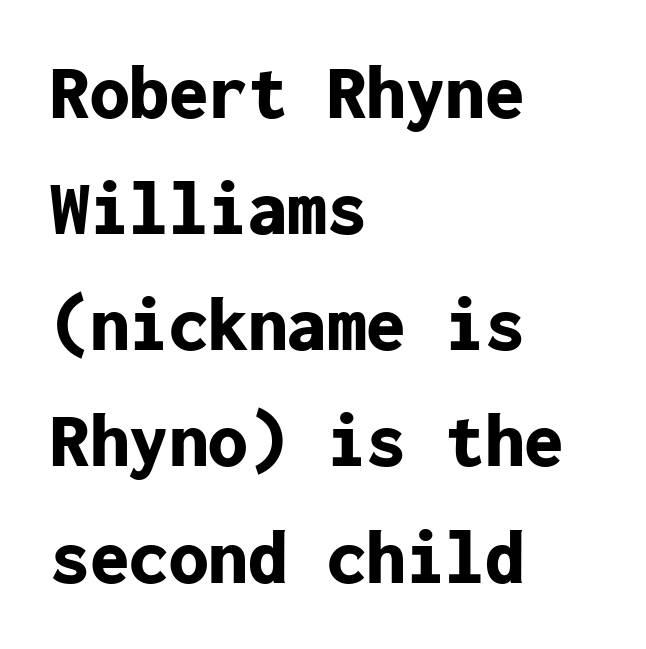
Q: Is the text bold? A: Yes.
Q: Is the text italic (slanted)? A: No, it is upright.
Q: Is the typeface a serif or a sans-serif typeface? A: Sans-serif.
Q: Is the text underlined? A: No.
Q: How is the paragraph aligned? A: Left-aligned.
Q: Is the spacing between letters normal or unusually wide? A: Normal.
Q: Is the spacing between lines tight, normal or loose? A: Normal.
Q: Width (condensed, normal, or wide)? A: Normal.
Q: Stroke contrast? A: Low.
Q: x-height? A: Medium.
Q: Monospaced? A: Yes.
